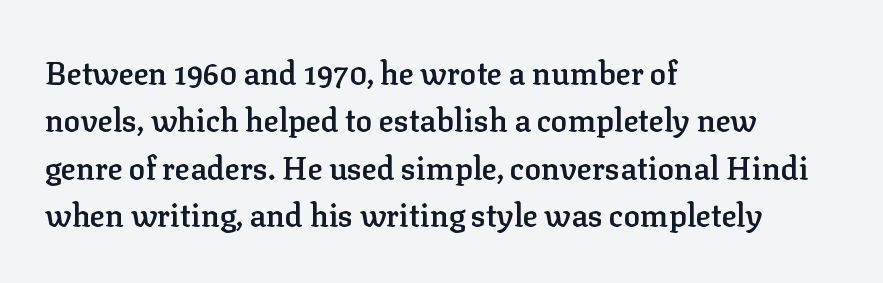
{"serif": "yes", "italic": "no", "bold": "semi", "weight": "semibold", "width": "normal", "stroke_contrast": "low", "x_height": "medium", "monospaced": "no", "underline": "no", "align": "left", "line_spacing": "normal", "line_spacing_ratio": 1.53, "letter_spacing": "normal", "letter_spacing_em": 0.0, "glyph_px": 31}
